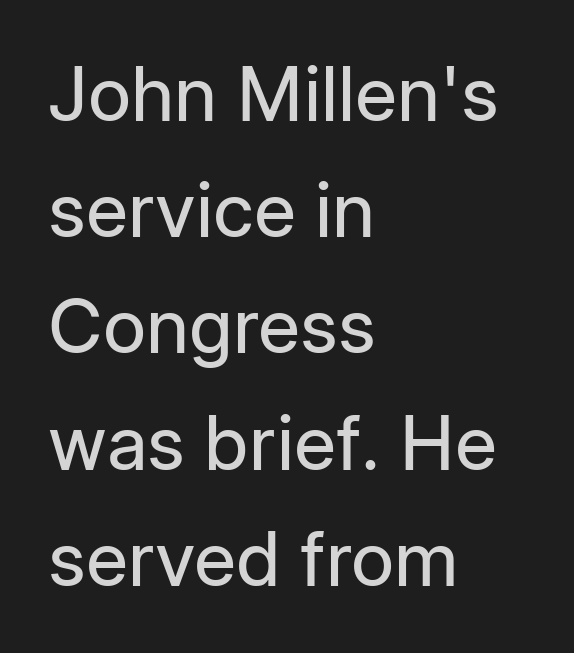
The image shows 75 px regular-weight sans-serif type, upright; set left-aligned, normal line spacing (1.55x), normal letter spacing, not underlined; low stroke contrast and a medium x-height.
